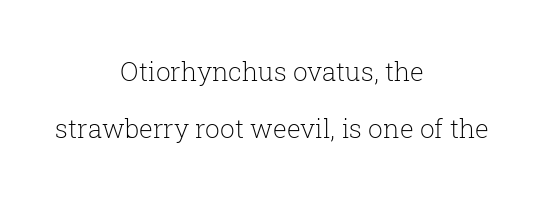
The image shows 26 px text type, upright; set centered, loose line spacing (2.19x), normal letter spacing, not underlined.
